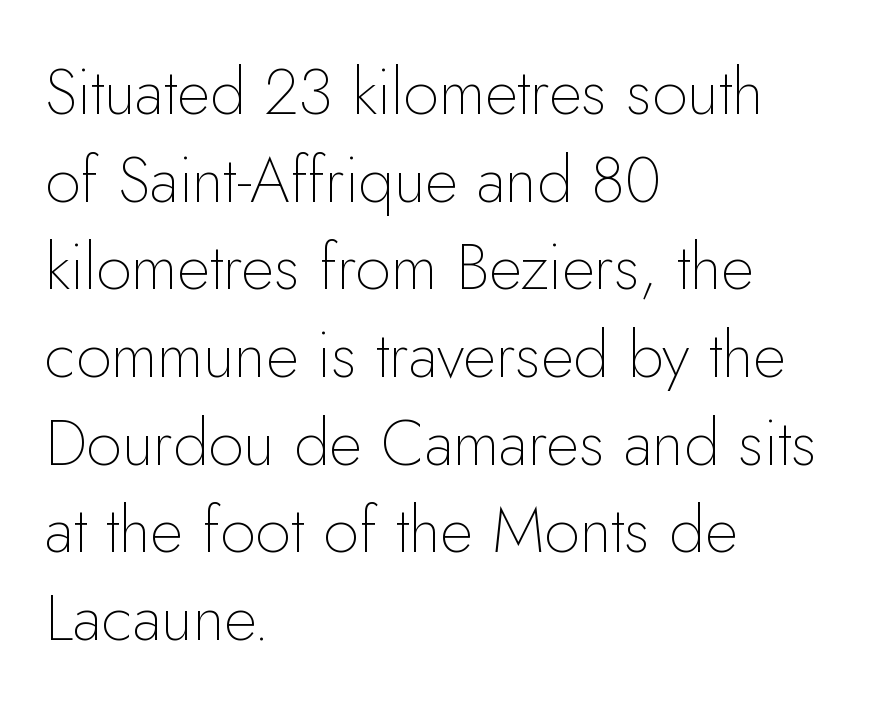
Normally led — the rows are evenly, conventionally spaced. Every row of glyphs begins at an identical x-position on the left. Compared with typical body copy, the letter spacing here is the same. Posture: straight, roman, zero tilt. Proportional: the letters do not fall into vertical columns.
